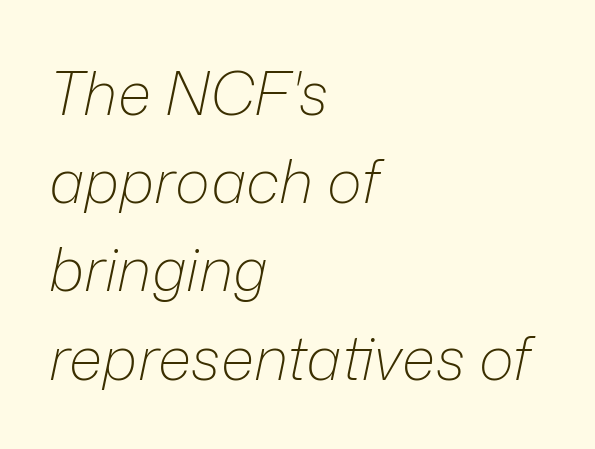
The image shows 60 px light type, italic (leaning right); set left-aligned, normal line spacing (1.47x), normal letter spacing, not underlined; low stroke contrast and a medium x-height.
